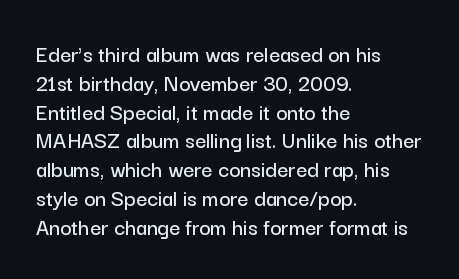
Q: Is the text italic (slanted)? A: No, it is upright.
Q: Is the text underlined? A: No.
Q: How is the paragraph aligned? A: Left-aligned.
Q: Is the spacing between letters normal or unusually wide? A: Normal.
